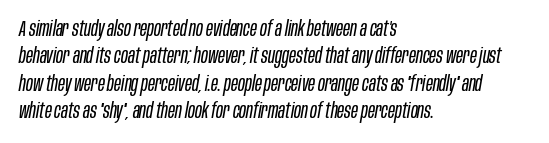
{"italic": "yes", "lean": "right", "slant_degrees": 10, "bold": "no", "underline": "no", "align": "left", "line_spacing": "normal", "line_spacing_ratio": 1.3, "letter_spacing": "normal", "letter_spacing_em": 0.0, "glyph_px": 21}
